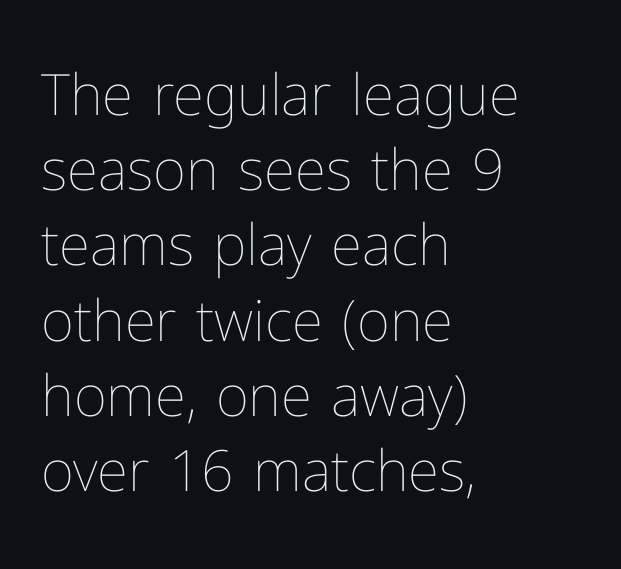
The image shows 57 px thin type, upright; set left-aligned, normal line spacing (1.32x), normal letter spacing, not underlined; low stroke contrast and a medium x-height.
